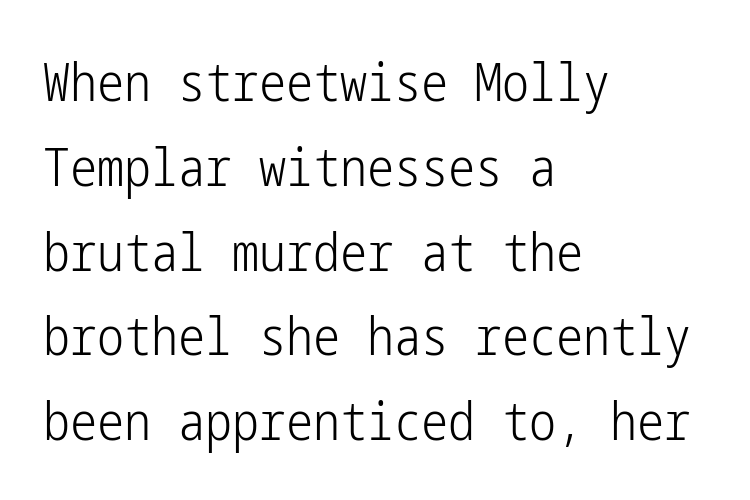
The image shows 54 px light, condensed sans-serif type, upright; set left-aligned, normal line spacing (1.57x), normal letter spacing, not underlined; low stroke contrast and a medium x-height.
